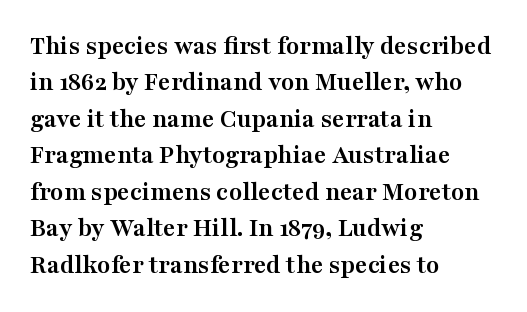
The lettering stays uniformly vertical, giving the passage a roman look. Letters rest on an invisible, unmarked baseline. This block has exactly the height ordinary leading produces. Spacing between characters is what you'd get straight out of the box. Notice how thick the strokes are: this is what a full bold looks like.
